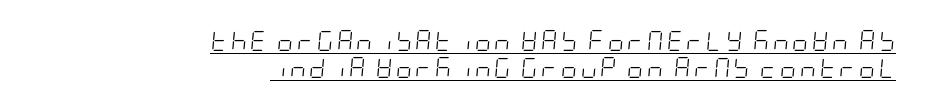
{"italic": "yes", "lean": "right", "slant_degrees": 5, "bold": "no", "underline": "yes", "align": "right", "line_spacing": "normal", "line_spacing_ratio": 1.37, "glyph_px": 20}
